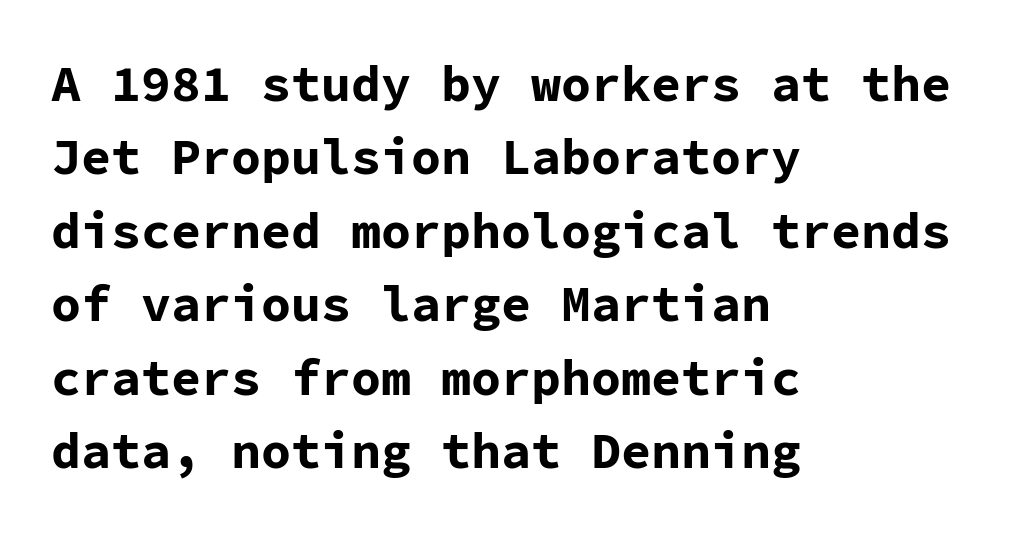
The image shows 50 px bold sans-serif type, upright, monospaced; set left-aligned, normal line spacing (1.47x), normal letter spacing, not underlined; low stroke contrast and a medium x-height.
